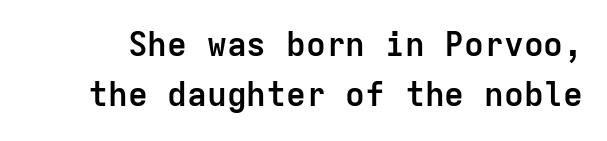
{"serif": "no", "italic": "no", "bold": "yes", "weight": "semibold", "width": "normal", "stroke_contrast": "low", "x_height": "medium", "monospaced": "yes", "underline": "no", "line_spacing": "normal", "line_spacing_ratio": 1.53, "letter_spacing": "normal", "letter_spacing_em": 0.0, "glyph_px": 33}
